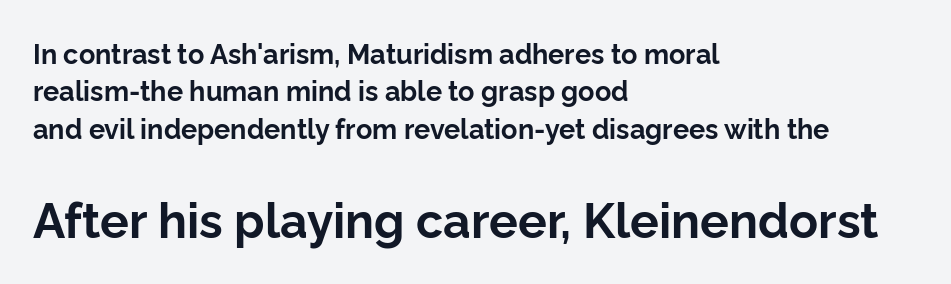
{"serif": "no", "italic": "no", "bold": "yes", "weight": "bold", "width": "normal", "stroke_contrast": "low", "x_height": "medium", "monospaced": "no", "underline": "no", "align": "left", "line_spacing": "normal", "line_spacing_ratio": 1.38, "letter_spacing": "normal", "letter_spacing_em": 0.0, "larger_block": "second", "size_ratio": 1.78, "glyph_px": 48}
